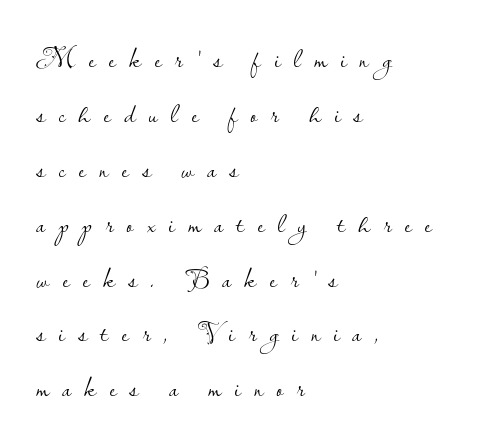
{"serif": "no", "bold": "no", "weight": "light", "width": "normal", "stroke_contrast": "low", "x_height": "small", "monospaced": "no", "underline": "no", "align": "left", "line_spacing": "loose", "line_spacing_ratio": 1.96, "letter_spacing": "wide", "letter_spacing_em": 0.47, "glyph_px": 28}
